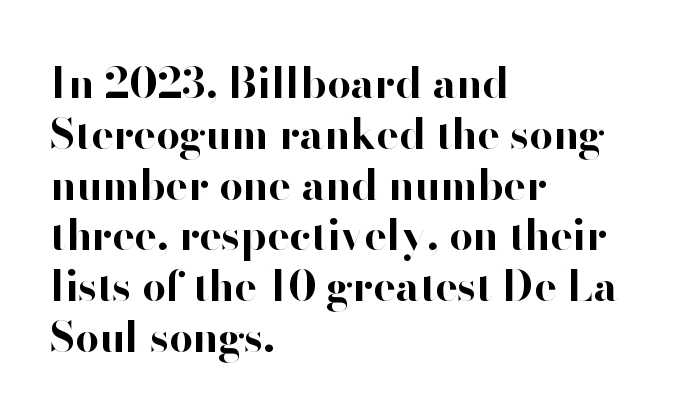
Varying glyph widths throughout — classic text-font behaviour. The compositor pushed each line to the left boundary. The type sits square on the baseline with zero lean. Descender tails drop into unmarked territory.
